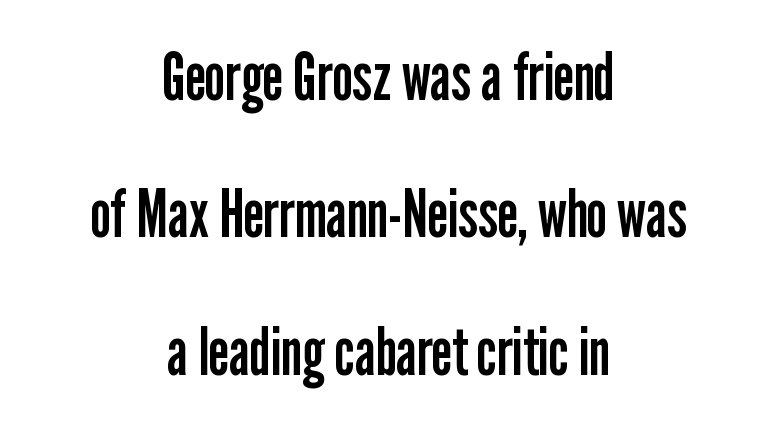
Leading is clearly above the norm, producing a sparse column. Here the designer chose a conventional face with non-uniform glyph widths. This is sans-serif lettering, the kind often seen on screens and signage. Underlining? Definitely not there. These lines are centered, leaving both edges ragged.
